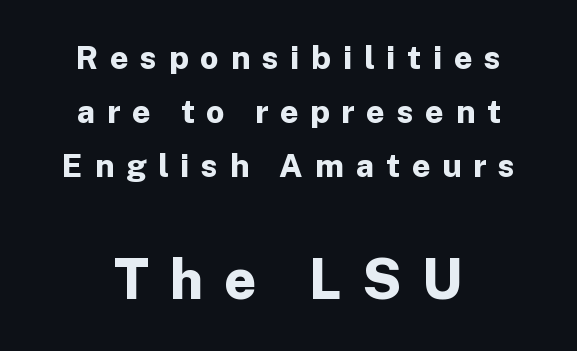
Q: Is the text bold? A: Yes.
Q: Is the text italic (slanted)? A: No, it is upright.
Q: Is the typeface a serif or a sans-serif typeface? A: Sans-serif.
Q: Is the text underlined? A: No.
Q: How is the paragraph aligned? A: Centered.
Q: Is the spacing between letters normal or unusually wide? A: Unusually wide.
Q: Is the spacing between lines tight, normal or loose? A: Normal.
Q: Which block of text is set in a larger size, the first (top) or the second (bottom)? A: The second (bottom) one.
Q: Width (condensed, normal, or wide)? A: Normal.
Q: Stroke contrast? A: Low.
Q: x-height? A: Medium.
Q: Monospaced? A: No.
